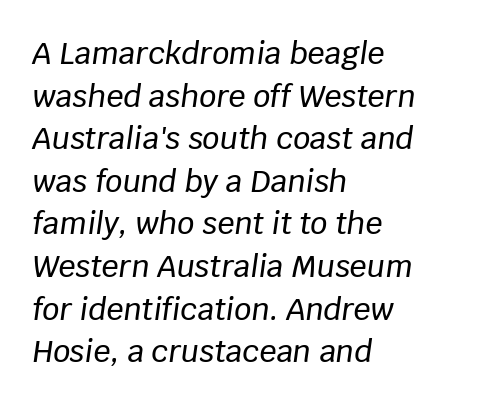
Q: Is the text italic (slanted)? A: Yes, it leans right by about 8 degrees.
Q: Is the text underlined? A: No.
Q: How is the paragraph aligned? A: Left-aligned.
Q: Is the spacing between letters normal or unusually wide? A: Normal.
Q: Is the spacing between lines tight, normal or loose? A: Normal.
Q: Width (condensed, normal, or wide)? A: Normal.
Q: Stroke contrast? A: Low.
Q: x-height? A: Large.
Q: Monospaced? A: No.
